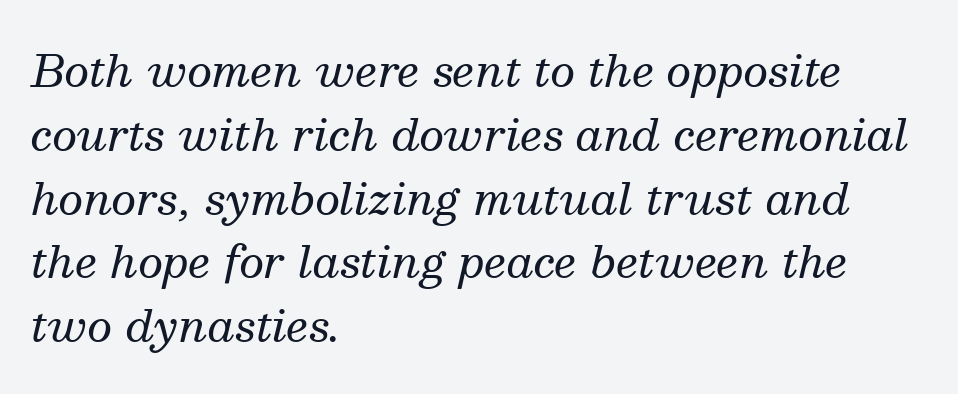
{"serif": "yes", "italic": "yes", "lean": "right", "slant_degrees": 13, "bold": "no", "weight": "regular", "width": "normal", "stroke_contrast": "medium", "x_height": "medium", "monospaced": "no", "underline": "no", "align": "left", "line_spacing": "normal", "line_spacing_ratio": 1.45, "letter_spacing": "normal", "letter_spacing_em": 0.0, "glyph_px": 44}
